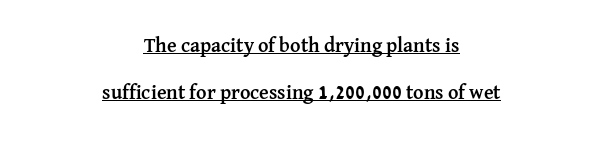
Each glyph is drawn with heavy, bold strokes. Here the glyphs are tracked normally, forming tight word shapes. The rendered words wear a rule along their underside. Whoever set this chose breathing room over compactness in the vertical rhythm.
